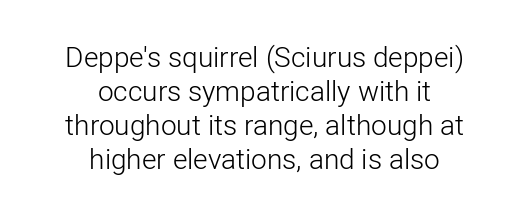
Q: Is the text bold? A: No.
Q: Is the text italic (slanted)? A: No, it is upright.
Q: Is the typeface a serif or a sans-serif typeface? A: Sans-serif.
Q: Is the text underlined? A: No.
Q: How is the paragraph aligned? A: Centered.
Q: Is the spacing between letters normal or unusually wide? A: Normal.
Q: Width (condensed, normal, or wide)? A: Normal.
Q: Stroke contrast? A: Low.
Q: x-height? A: Medium.
Q: Monospaced? A: No.
